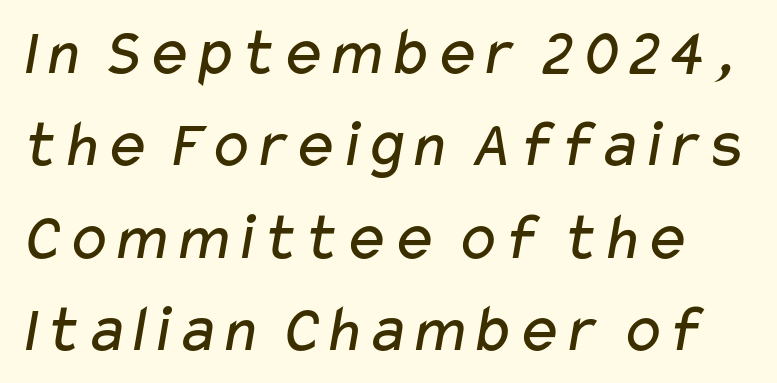
The image shows 68 px regular-weight, wide sans-serif type; set normal line spacing (1.36x), normal letter spacing, not underlined; low stroke contrast and a medium x-height.
